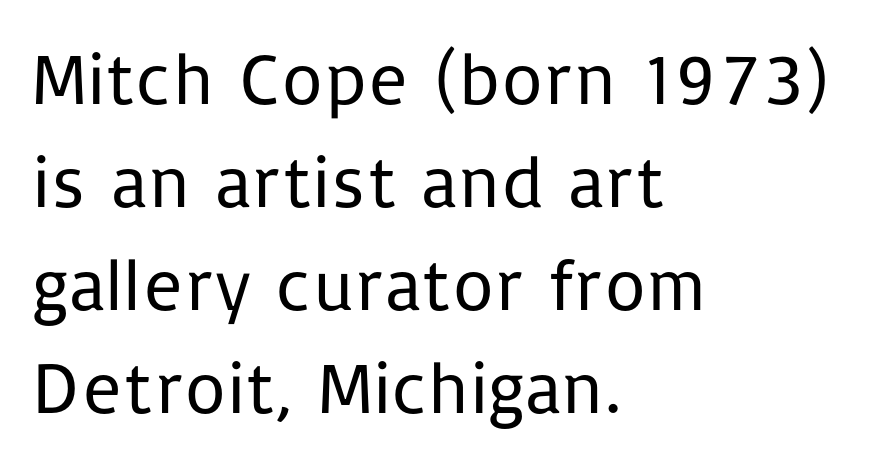
Q: Is the text bold? A: No.
Q: Is the text italic (slanted)? A: No, it is upright.
Q: Is the typeface a serif or a sans-serif typeface? A: Sans-serif.
Q: Is the text underlined? A: No.
Q: How is the paragraph aligned? A: Left-aligned.
Q: Is the spacing between letters normal or unusually wide? A: Normal.
Q: Is the spacing between lines tight, normal or loose? A: Normal.
Q: Width (condensed, normal, or wide)? A: Normal.
Q: Stroke contrast? A: Low.
Q: x-height? A: Medium.
Q: Monospaced? A: No.
